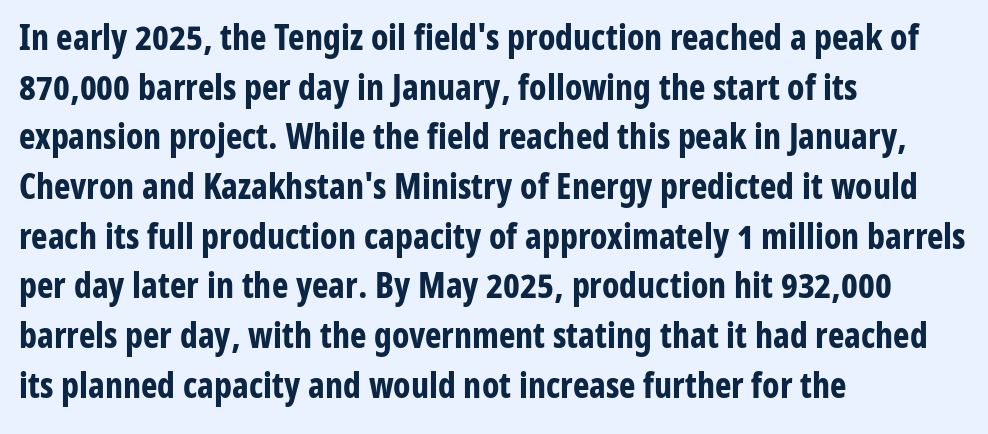
{"serif": "no", "italic": "no", "bold": "yes", "weight": "bold", "width": "condensed", "stroke_contrast": "low", "x_height": "medium", "monospaced": "no", "underline": "no", "align": "left", "line_spacing": "normal", "line_spacing_ratio": 1.42, "letter_spacing": "normal", "letter_spacing_em": 0.0, "glyph_px": 35}
